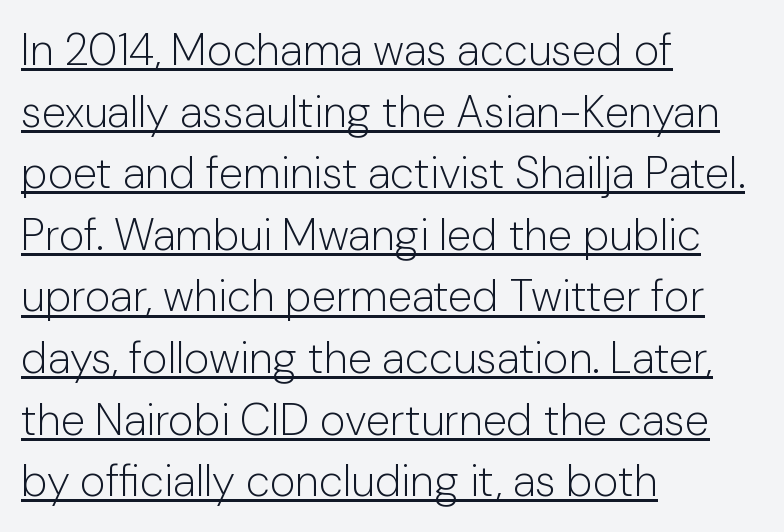
{"serif": "no", "italic": "no", "bold": "no", "weight": "light", "width": "normal", "stroke_contrast": "low", "x_height": "medium", "monospaced": "no", "underline": "yes", "align": "left", "line_spacing": "normal", "line_spacing_ratio": 1.4, "letter_spacing": "normal", "letter_spacing_em": 0.0, "glyph_px": 44}
